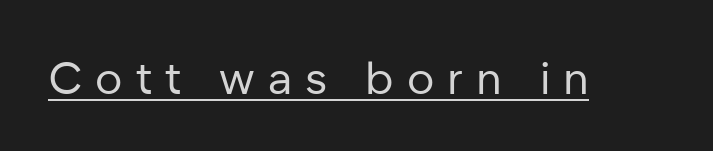
These lines have a slow, spaced-out rhythm from letter to letter. Serif or sans? Sans — the stroke terminals are bare. Italic: no, the glyphs are upright roman. Somebody hit Ctrl+U on this one — the words are underlined.
